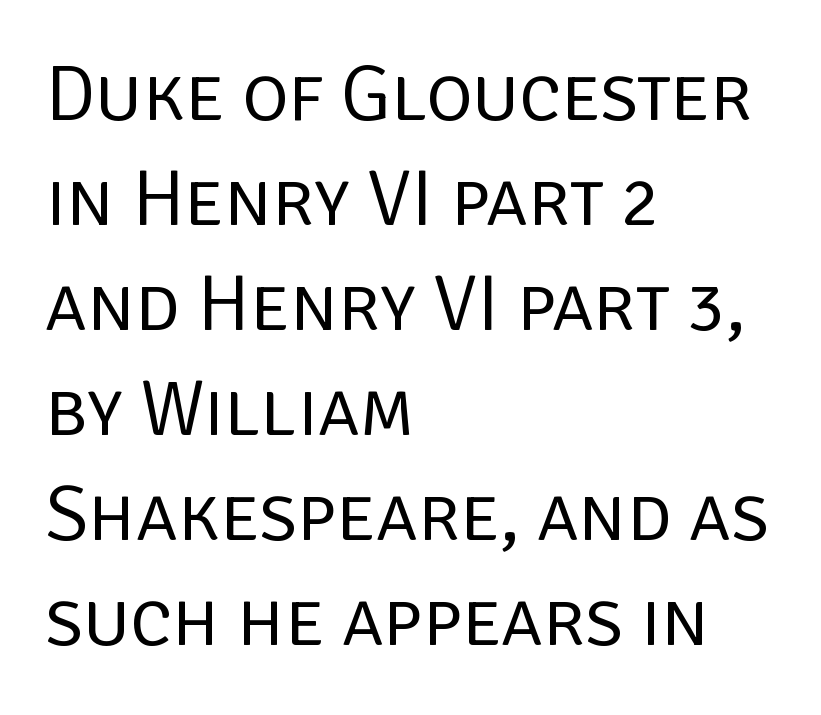
Q: Is the text bold? A: No.
Q: Is the text italic (slanted)? A: No, it is upright.
Q: Is the typeface a serif or a sans-serif typeface? A: Sans-serif.
Q: Is the text underlined? A: No.
Q: How is the paragraph aligned? A: Left-aligned.
Q: Is the spacing between letters normal or unusually wide? A: Normal.
Q: Is the spacing between lines tight, normal or loose? A: Normal.
Q: Width (condensed, normal, or wide)? A: Normal.
Q: Stroke contrast? A: Low.
Q: x-height? A: Large.
Q: Monospaced? A: No.
